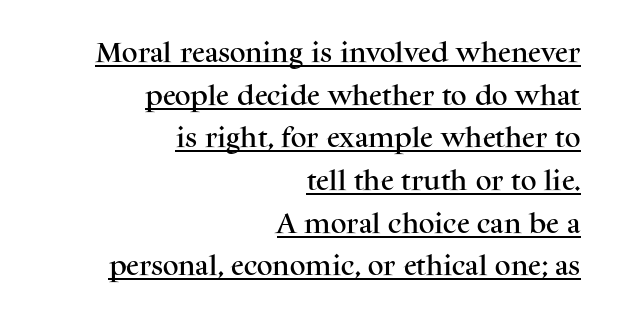
The image shows 22 px text type, upright; set right-aligned, loose line spacing (1.94x), normal letter spacing, underlined.
